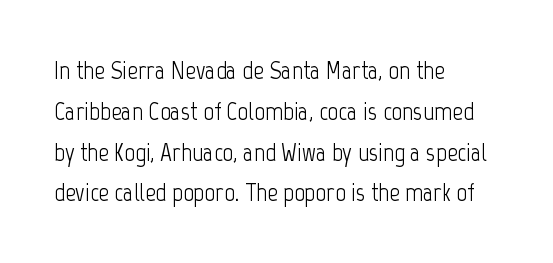
{"italic": "no", "bold": "no", "underline": "no", "align": "left", "line_spacing": "normal", "line_spacing_ratio": 1.57, "letter_spacing": "normal", "letter_spacing_em": 0.0, "glyph_px": 26}
